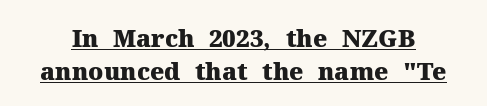
Q: Is the text bold? A: Yes.
Q: Is the text italic (slanted)? A: No, it is upright.
Q: Is the text underlined? A: Yes.
Q: Is the spacing between letters normal or unusually wide? A: Normal.
Q: Is the spacing between lines tight, normal or loose? A: Normal.
